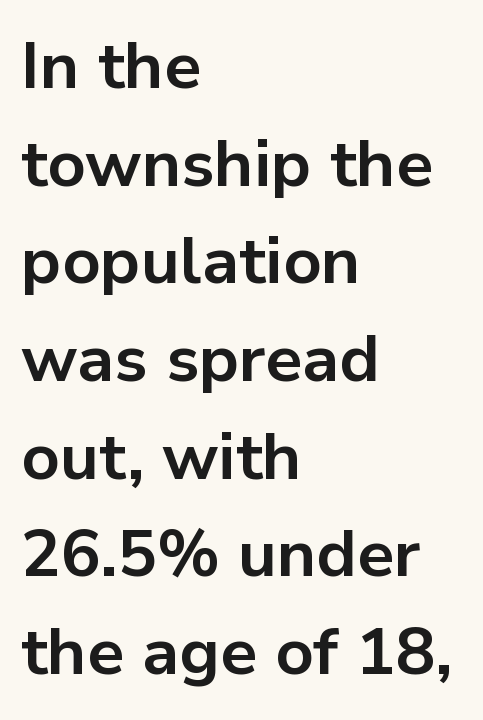
{"serif": "no", "italic": "no", "bold": "yes", "weight": "bold", "width": "normal", "stroke_contrast": "low", "x_height": "medium", "monospaced": "no", "underline": "no", "align": "left", "line_spacing": "normal", "line_spacing_ratio": 1.48, "letter_spacing": "normal", "letter_spacing_em": 0.0, "glyph_px": 66}
